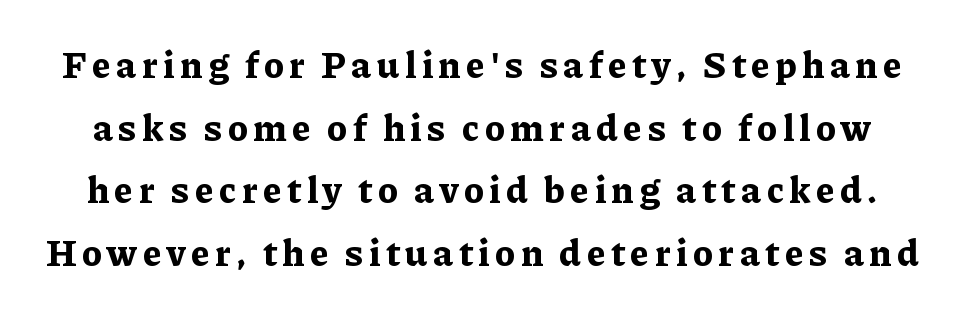
One glance says typical: line gaps are just what's usual. Posture: upright roman. In terms of weight, the rendering is a true, heavy bold. Look at the bottom of the vertical strokes: they flare into serifs here. Note the varied advance widths — an 'i' is clearly narrower than an 'm'.
